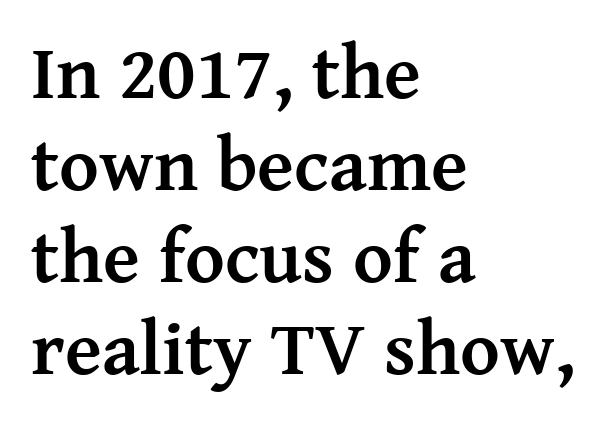
{"serif": "yes", "italic": "no", "bold": "yes", "weight": "semibold", "width": "normal", "stroke_contrast": "medium", "x_height": "medium", "monospaced": "no", "underline": "no", "align": "left", "line_spacing_ratio": 1.21, "letter_spacing": "normal", "letter_spacing_em": 0.0, "glyph_px": 76}
